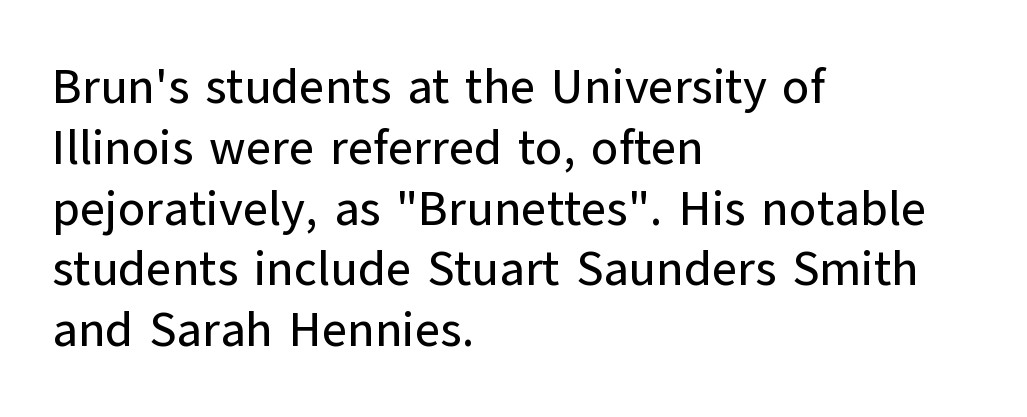
The rendering uses natural spacing where letterforms have individual widths. No extra tracking has been applied to these lines. The font's upright variant was chosen for this text. The face used here is a sans, in the tradition of grotesques and geometrics. Bare-footed words on every line.
